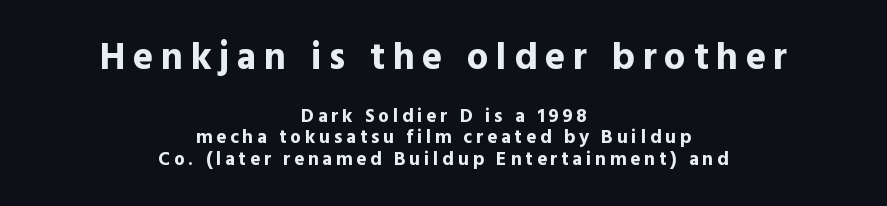
Q: Is the text bold? A: Yes.
Q: Is the text italic (slanted)? A: No, it is upright.
Q: Is the typeface a serif or a sans-serif typeface? A: Sans-serif.
Q: Is the text underlined? A: No.
Q: How is the paragraph aligned? A: Centered.
Q: Is the spacing between letters normal or unusually wide? A: Unusually wide.
Q: Is the spacing between lines tight, normal or loose? A: Tight.
Q: Which block of text is set in a larger size, the first (top) or the second (bottom)? A: The first (top) one.
Q: Width (condensed, normal, or wide)? A: Normal.
Q: x-height? A: Medium.
Q: Monospaced? A: No.
